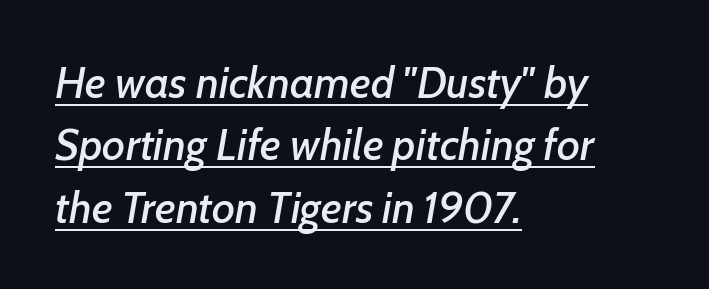
The passage shown is underscored from start to finish. Is this a fixed-width face? No — the glyphs have proportional, varying widths. The horizontal fit of the characters is conventional and even. Line starts are locked; line ends wander. These lines sit exactly where default settings would place them. Looking at the ascenders, they clearly lean.
